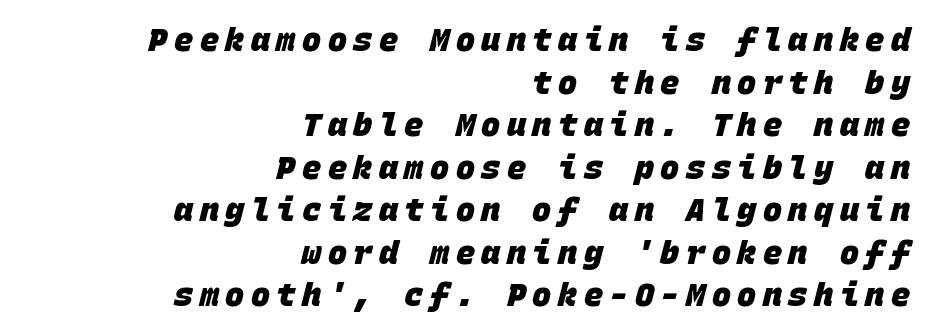
Q: Is the text bold? A: Yes.
Q: Is the typeface a serif or a sans-serif typeface? A: Sans-serif.
Q: Is the text underlined? A: No.
Q: How is the paragraph aligned? A: Right-aligned.
Q: Is the spacing between letters normal or unusually wide? A: Unusually wide.
Q: Is the spacing between lines tight, normal or loose? A: Normal.
Q: Width (condensed, normal, or wide)? A: Normal.
Q: Stroke contrast? A: Low.
Q: x-height? A: Large.
Q: Monospaced? A: Yes.
